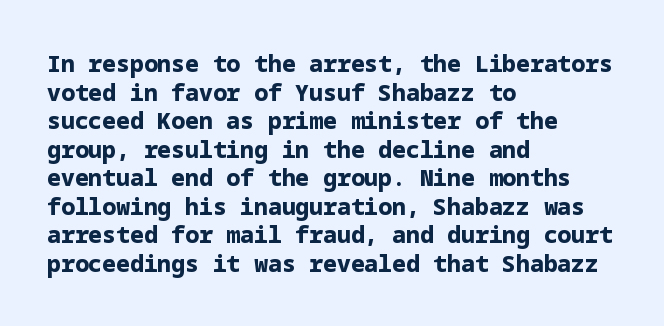
The image shows 23 px bold type, upright; set left-aligned, line spacing 1.24x, normal letter spacing, not underlined.
